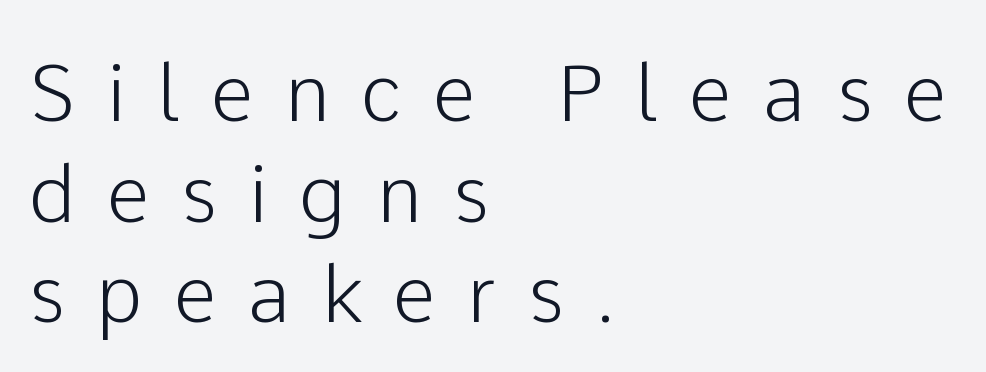
The image shows 78 px sans-serif type, upright; set left-aligned, normal line spacing (1.29x), unusually wide letter spacing (+0.4 em), not underlined; low stroke contrast and a medium x-height.
